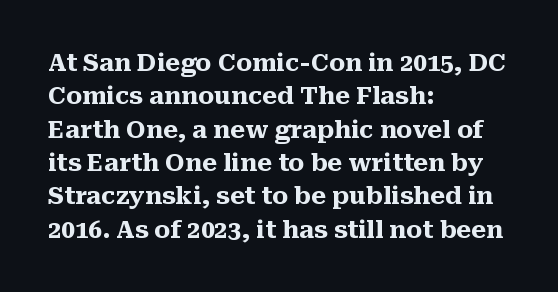
The image shows 24 px bold type, upright; set left-aligned, normal line spacing (1.39x), normal letter spacing, not underlined.
